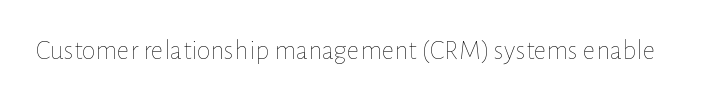
Q: Is the text bold? A: No.
Q: Is the text italic (slanted)? A: No, it is upright.
Q: Is the text underlined? A: No.
Q: Is the spacing between letters normal or unusually wide? A: Normal.
Q: Width (condensed, normal, or wide)? A: Normal.
Q: Stroke contrast? A: Low.
Q: x-height? A: Medium.
Q: Monospaced? A: No.
